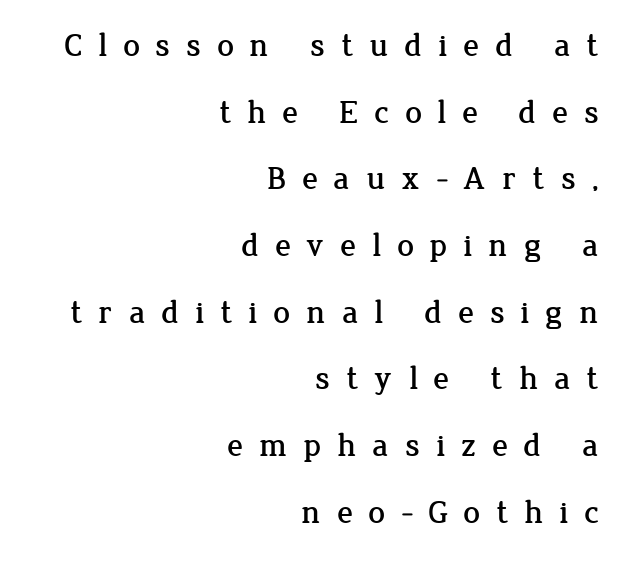
{"serif": "yes", "italic": "no", "width": "normal", "stroke_contrast": "low", "x_height": "medium", "monospaced": "no", "underline": "no", "align": "right", "line_spacing": "loose", "line_spacing_ratio": 2.02, "letter_spacing": "wide", "letter_spacing_em": 0.48, "glyph_px": 33}
